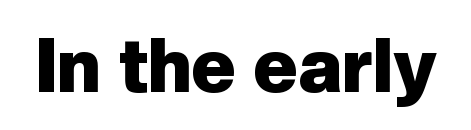
The image shows 75 px heavy sans-serif type, upright; set normal letter spacing, not underlined; low stroke contrast and a medium x-height.
